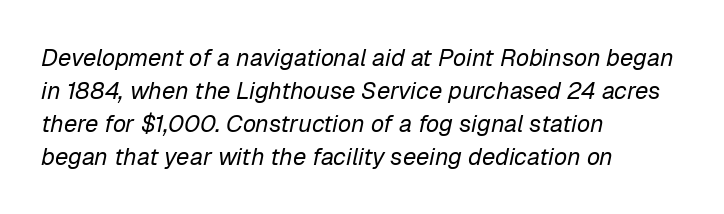
{"italic": "yes", "lean": "right", "slant_degrees": 12, "bold": "no", "underline": "no", "align": "left", "line_spacing": "normal", "line_spacing_ratio": 1.37, "letter_spacing": "normal", "letter_spacing_em": 0.0, "glyph_px": 24}
